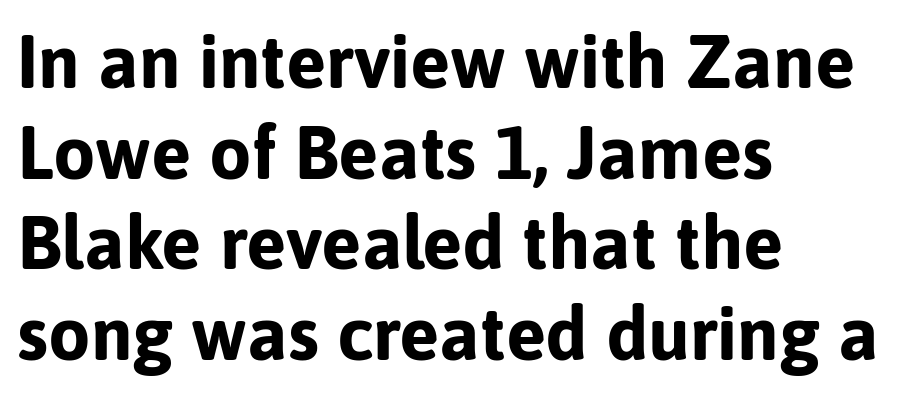
The image shows 75 px bold sans-serif type, upright; set left-aligned, line spacing 1.21x, normal letter spacing, not underlined; low stroke contrast and a medium x-height.
